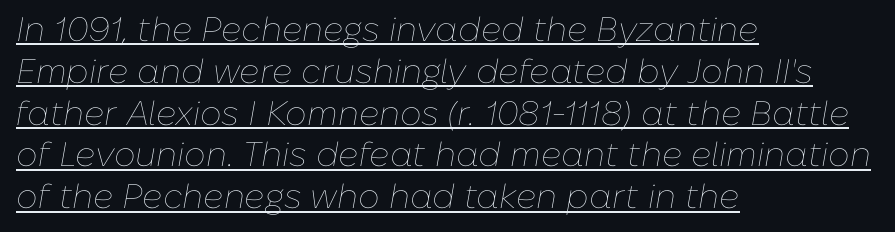
{"italic": "yes", "lean": "right", "slant_degrees": 10, "bold": "no", "weight": "thin", "width": "normal", "stroke_contrast": "low", "x_height": "medium", "monospaced": "no", "underline": "yes", "align": "left", "line_spacing_ratio": 1.23, "letter_spacing": "normal", "letter_spacing_em": 0.0, "glyph_px": 34}
